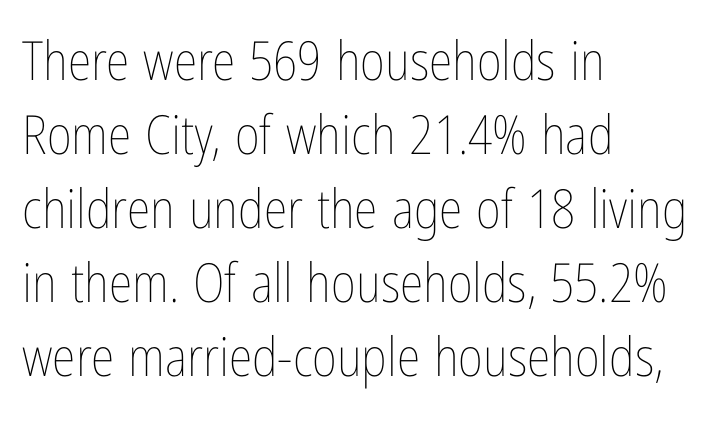
Letter spacing: default. Unbolded letterforms with no extra heft. The letters stand upright; this is a roman face. Lines of text with bare space underneath. Line beginnings align vertically; line endings do not. Note the varied advance widths — an 'i' is clearly narrower than an 'm'.
